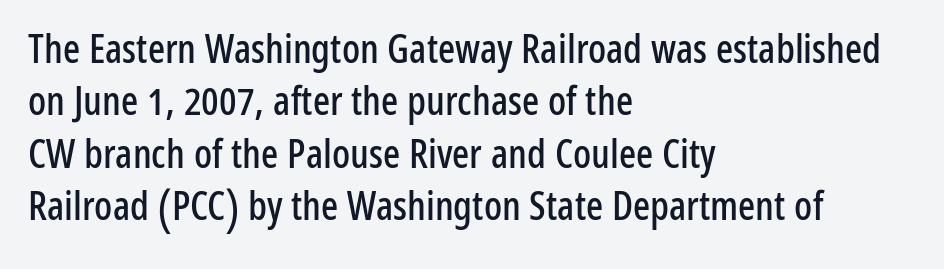
{"serif": "no", "italic": "no", "width": "condensed", "stroke_contrast": "low", "x_height": "medium", "monospaced": "no", "underline": "no", "align": "left", "line_spacing": "normal", "line_spacing_ratio": 1.31, "letter_spacing": "normal", "letter_spacing_em": 0.0, "glyph_px": 40}
